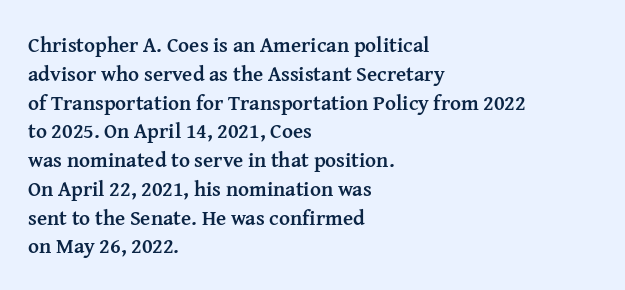
Q: Is the text bold? A: Yes.
Q: Is the text italic (slanted)? A: No, it is upright.
Q: Is the text underlined? A: No.
Q: How is the paragraph aligned? A: Left-aligned.
Q: Is the spacing between letters normal or unusually wide? A: Normal.
Q: Is the spacing between lines tight, normal or loose? A: Normal.
